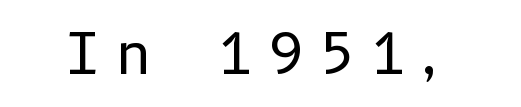
Q: Is the text bold? A: No.
Q: Is the text italic (slanted)? A: No, it is upright.
Q: Is the typeface a serif or a sans-serif typeface? A: Sans-serif.
Q: Is the text underlined? A: No.
Q: Is the spacing between letters normal or unusually wide? A: Unusually wide.
Q: Width (condensed, normal, or wide)? A: Normal.
Q: Stroke contrast? A: Low.
Q: x-height? A: Medium.
